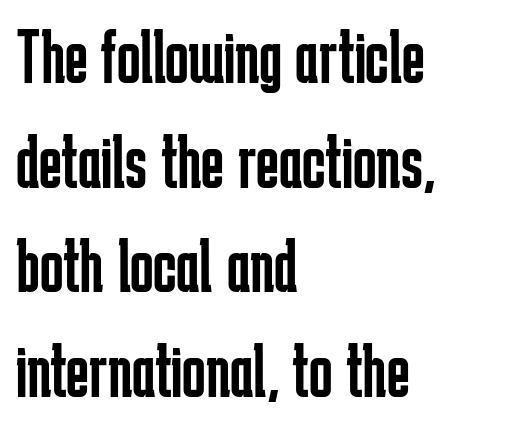
The image shows 78 px regular-weight, condensed sans-serif type, upright; set left-aligned, normal line spacing (1.34x), normal letter spacing, not underlined; low stroke contrast and a medium x-height.
